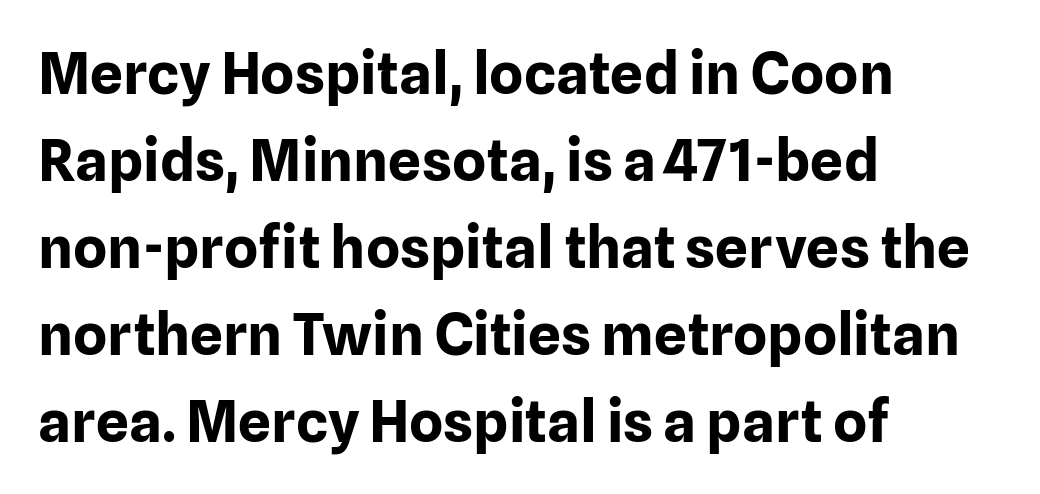
{"serif": "no", "italic": "no", "bold": "yes", "weight": "bold", "width": "normal", "stroke_contrast": "low", "x_height": "medium", "monospaced": "no", "underline": "no", "align": "left", "line_spacing": "normal", "line_spacing_ratio": 1.5, "letter_spacing": "normal", "letter_spacing_em": 0.0, "glyph_px": 58}
